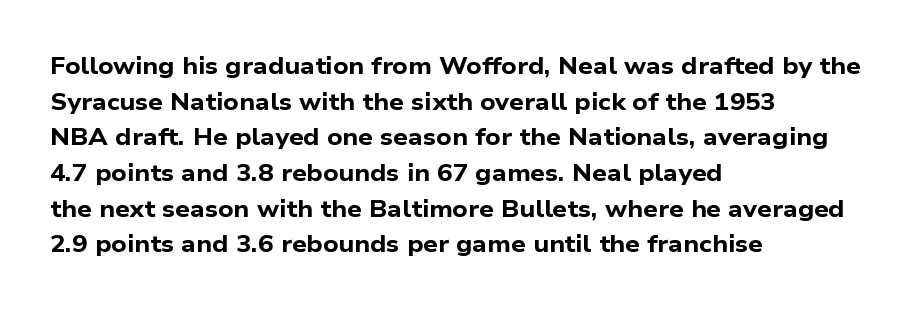
Q: Is the text bold? A: Yes.
Q: Is the text underlined? A: No.
Q: How is the paragraph aligned? A: Left-aligned.
Q: Is the spacing between letters normal or unusually wide? A: Normal.
Q: Is the spacing between lines tight, normal or loose? A: Normal.
